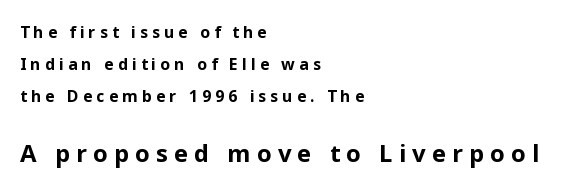
This sample is left-justified, so line endings fall wherever the words run out. Every stem runs plumb, perpendicular to the baseline. The second block has been scaled up relative to the first. The space beneath each line is pristine and unruled.
